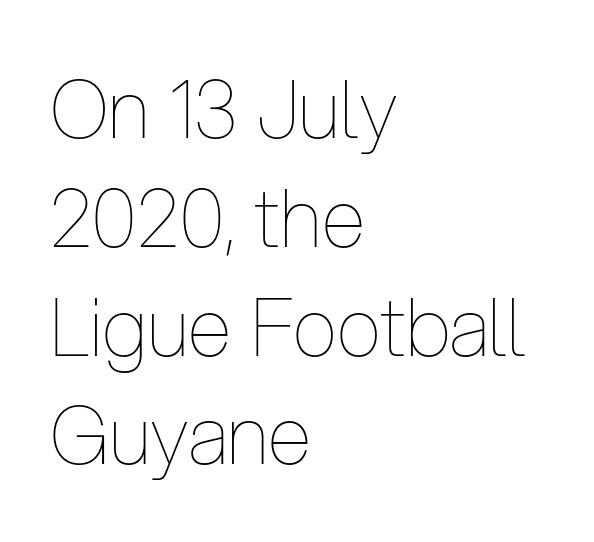
{"italic": "no", "bold": "no", "weight": "thin", "width": "condensed", "stroke_contrast": "low", "x_height": "medium", "monospaced": "no", "underline": "no", "align": "left", "line_spacing": "normal", "line_spacing_ratio": 1.36, "letter_spacing": "normal", "letter_spacing_em": 0.0, "glyph_px": 80}
